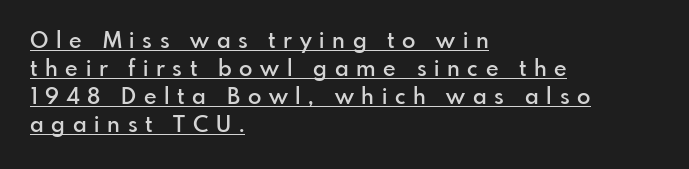
The typesetter chose a ragged-right arrangement here. This is the in-between weight designers call semibold or demi. The letterforms stand isolated, each surrounded by extra space. The face used here appears with an underline applied. Nope, not italic — everything's standing straight.
